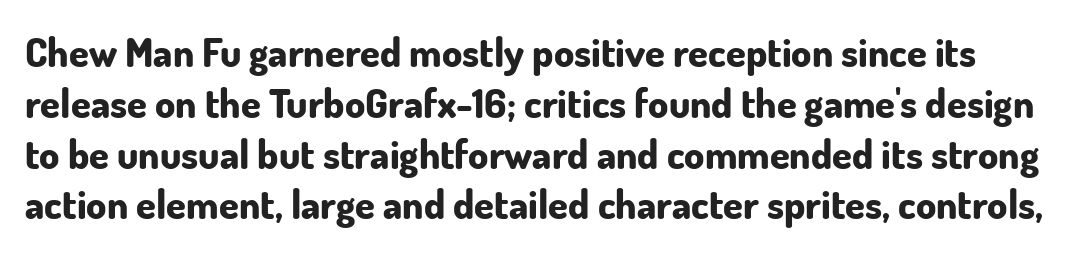
{"serif": "no", "italic": "no", "bold": "yes", "weight": "bold", "width": "normal", "stroke_contrast": "low", "x_height": "small", "monospaced": "no", "underline": "no", "line_spacing": "normal", "line_spacing_ratio": 1.27, "letter_spacing": "normal", "letter_spacing_em": 0.0, "glyph_px": 40}
